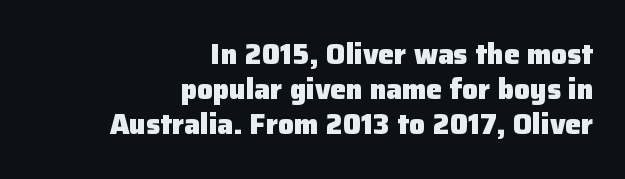
Q: Is the text bold? A: Yes.
Q: Is the text italic (slanted)? A: No, it is upright.
Q: Is the typeface a serif or a sans-serif typeface? A: Sans-serif.
Q: Is the text underlined? A: No.
Q: How is the paragraph aligned? A: Right-aligned.
Q: Is the spacing between letters normal or unusually wide? A: Normal.
Q: Is the spacing between lines tight, normal or loose? A: Normal.
Q: Width (condensed, normal, or wide)? A: Normal.
Q: Stroke contrast? A: Low.
Q: x-height? A: Medium.
Q: Monospaced? A: No.
